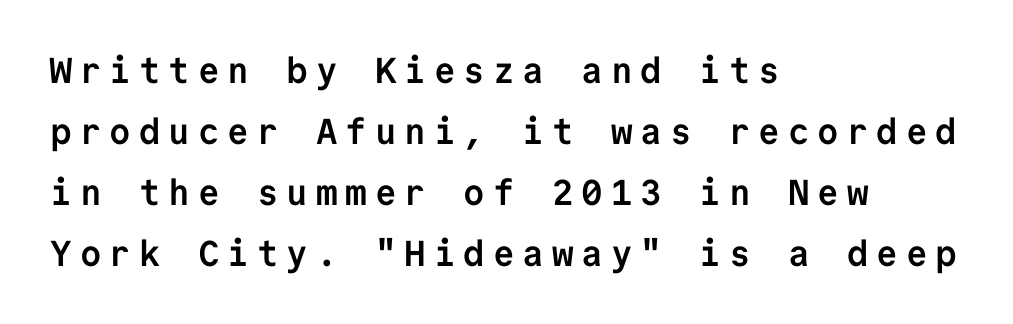
Q: Is the text bold? A: Yes.
Q: Is the text italic (slanted)? A: No, it is upright.
Q: Is the typeface a serif or a sans-serif typeface? A: Sans-serif.
Q: Is the text underlined? A: No.
Q: How is the paragraph aligned? A: Left-aligned.
Q: Is the spacing between letters normal or unusually wide? A: Unusually wide.
Q: Is the spacing between lines tight, normal or loose? A: Normal.
Q: Width (condensed, normal, or wide)? A: Normal.
Q: Stroke contrast? A: Low.
Q: x-height? A: Medium.
Q: Monospaced? A: Yes.
